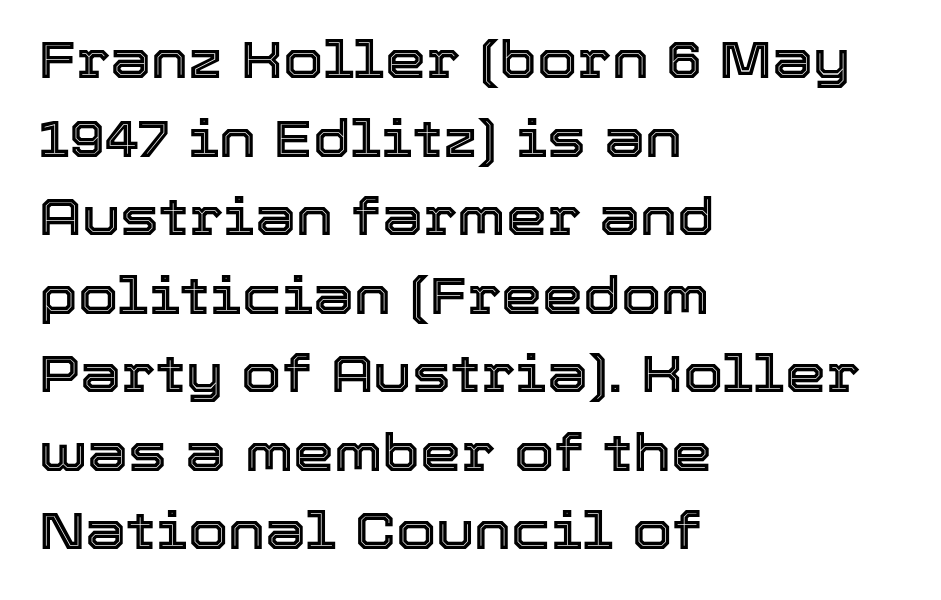
Q: Is the text italic (slanted)? A: No, it is upright.
Q: Is the text underlined? A: No.
Q: How is the paragraph aligned? A: Left-aligned.
Q: Is the spacing between letters normal or unusually wide? A: Normal.
Q: Is the spacing between lines tight, normal or loose? A: Normal.
Q: Width (condensed, normal, or wide)? A: Normal.
Q: x-height? A: Medium.
Q: Monospaced? A: No.
